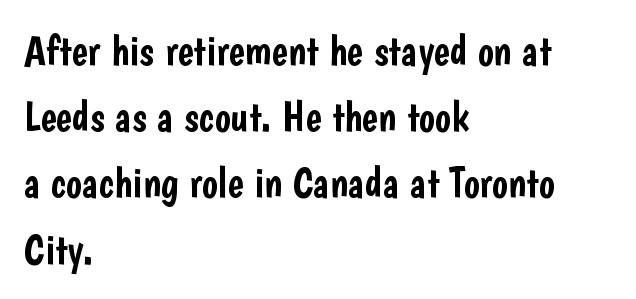
{"serif": "no", "italic": "no", "width": "condensed", "stroke_contrast": "low", "x_height": "medium", "monospaced": "no", "underline": "no", "align": "left", "line_spacing": "normal", "line_spacing_ratio": 1.54, "letter_spacing": "normal", "letter_spacing_em": 0.0, "glyph_px": 43}
